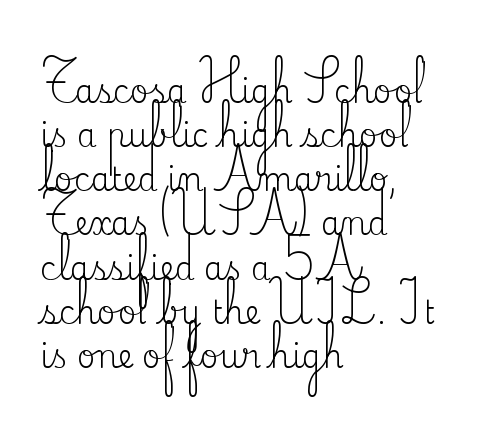
Q: Is the text bold? A: No.
Q: Is the text italic (slanted)? A: No, it is upright.
Q: Is the typeface a serif or a sans-serif typeface? A: Serif.
Q: Is the text underlined? A: No.
Q: How is the paragraph aligned? A: Left-aligned.
Q: Is the spacing between letters normal or unusually wide? A: Normal.
Q: Is the spacing between lines tight, normal or loose? A: Normal.
Q: Width (condensed, normal, or wide)? A: Normal.
Q: Stroke contrast? A: Medium.
Q: x-height? A: Small.
Q: Monospaced? A: No.
